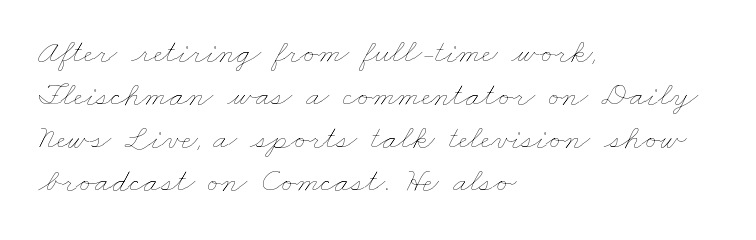
The image shows 34 px thin, wide type; set left-aligned, normal line spacing (1.26x), normal letter spacing, not underlined; low stroke contrast and a small x-height.
